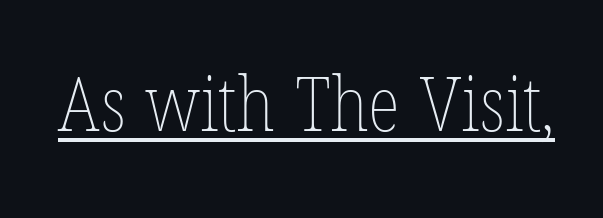
Q: Is the text bold? A: No.
Q: Is the text italic (slanted)? A: No, it is upright.
Q: Is the text underlined? A: Yes.
Q: Is the spacing between letters normal or unusually wide? A: Normal.
Q: Width (condensed, normal, or wide)? A: Condensed.
Q: Stroke contrast? A: Low.
Q: x-height? A: Medium.
Q: Monospaced? A: No.
